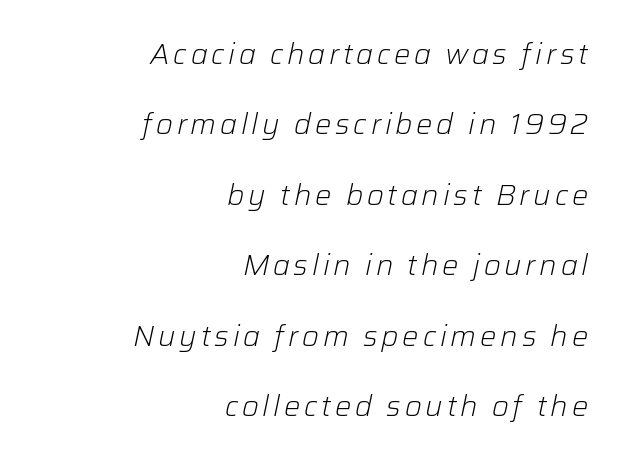
Q: Is the text bold? A: No.
Q: Is the text italic (slanted)? A: Yes, it leans right by about 12 degrees.
Q: Is the text underlined? A: No.
Q: How is the paragraph aligned? A: Right-aligned.
Q: Is the spacing between lines tight, normal or loose? A: Loose.
Q: Width (condensed, normal, or wide)? A: Normal.
Q: Stroke contrast? A: Low.
Q: x-height? A: Medium.
Q: Monospaced? A: No.
